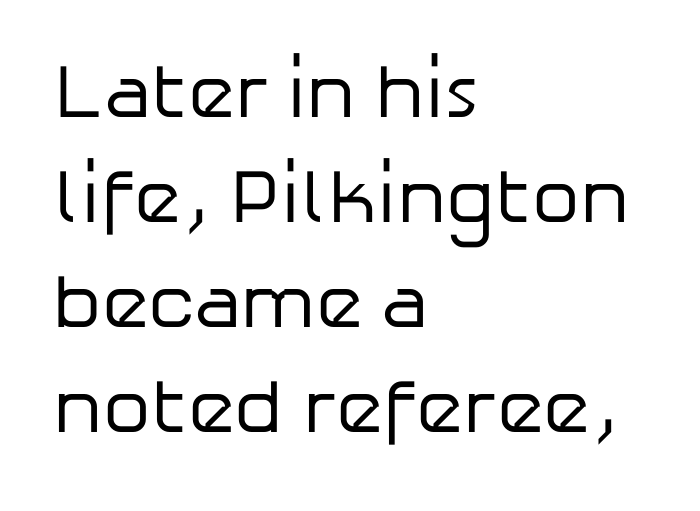
{"serif": "no", "italic": "no", "bold": "no", "weight": "regular", "width": "normal", "stroke_contrast": "low", "x_height": "medium", "monospaced": "no", "underline": "no", "align": "left", "line_spacing": "normal", "line_spacing_ratio": 1.38, "letter_spacing": "normal", "letter_spacing_em": 0.0, "glyph_px": 76}
